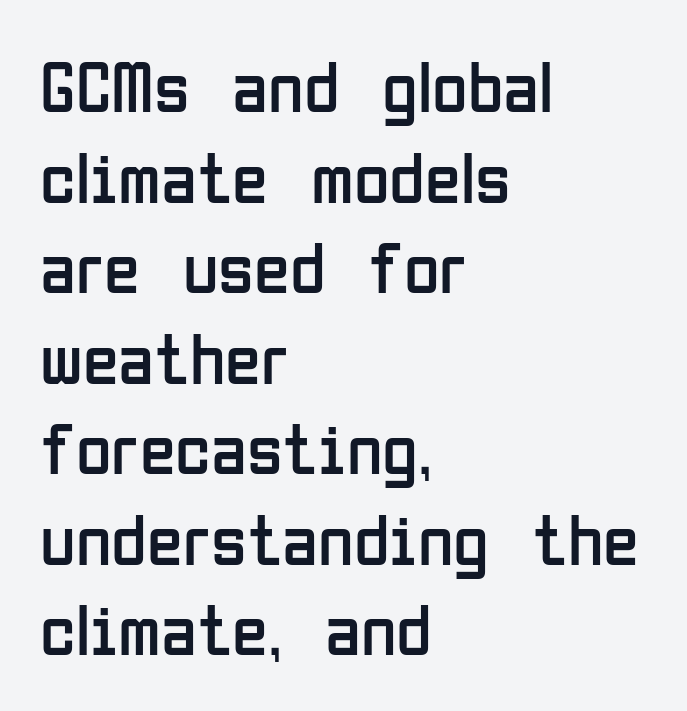
{"serif": "no", "italic": "no", "bold": "no", "weight": "regular", "width": "condensed", "stroke_contrast": "low", "x_height": "medium", "monospaced": "no", "underline": "no", "align": "left", "line_spacing_ratio": 1.24, "letter_spacing": "normal", "letter_spacing_em": 0.0, "glyph_px": 73}
